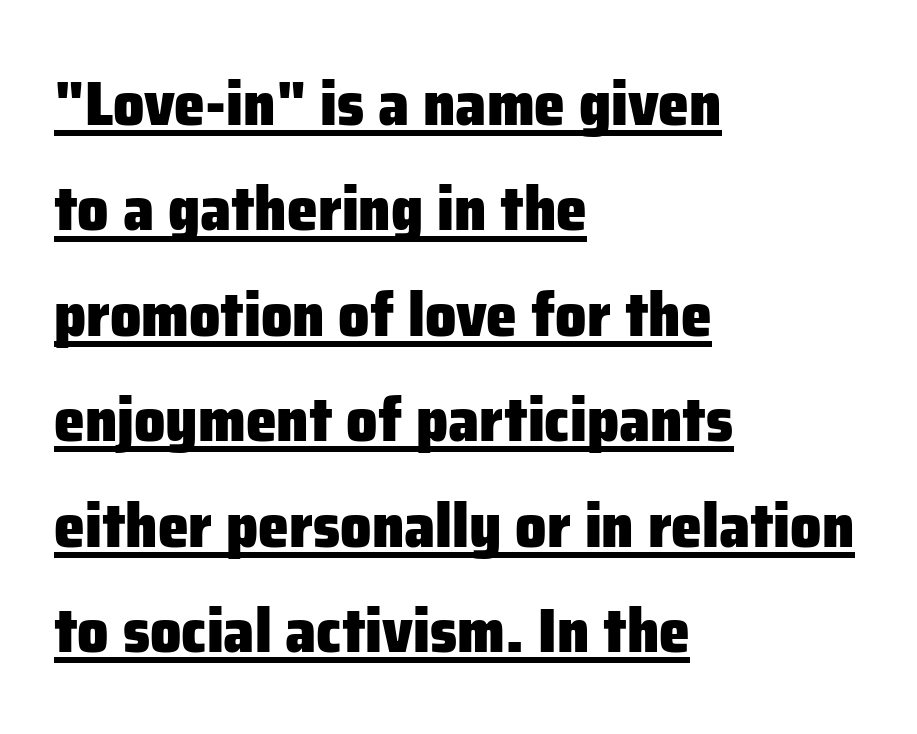
The image shows 62 px heavy sans-serif type, upright; set left-aligned, normal line spacing (1.7x), normal letter spacing, underlined; low stroke contrast and a medium x-height.
